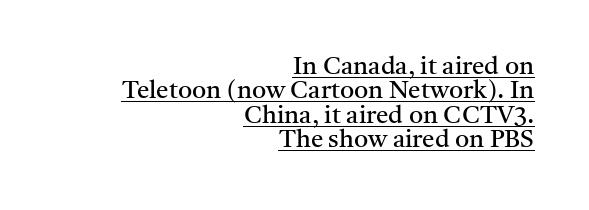
Q: Is the text bold? A: No.
Q: Is the text italic (slanted)? A: No, it is upright.
Q: Is the text underlined? A: Yes.
Q: How is the paragraph aligned? A: Right-aligned.
Q: Is the spacing between letters normal or unusually wide? A: Normal.
Q: Is the spacing between lines tight, normal or loose? A: Tight.
